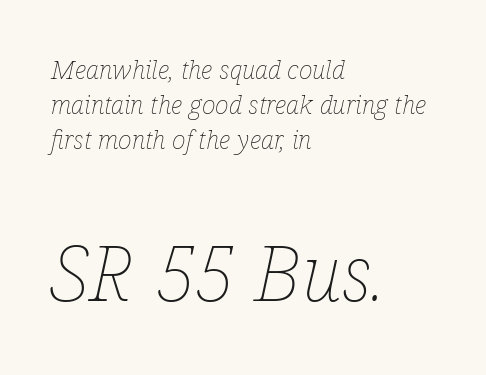
{"italic": "yes", "lean": "right", "slant_degrees": 12, "bold": "no", "weight": "thin", "width": "condensed", "stroke_contrast": "low", "x_height": "medium", "monospaced": "no", "underline": "no", "align": "left", "line_spacing": "normal", "line_spacing_ratio": 1.35, "letter_spacing": "normal", "letter_spacing_em": 0.0, "larger_block": "second", "size_ratio": 2.96, "glyph_px": 77}
